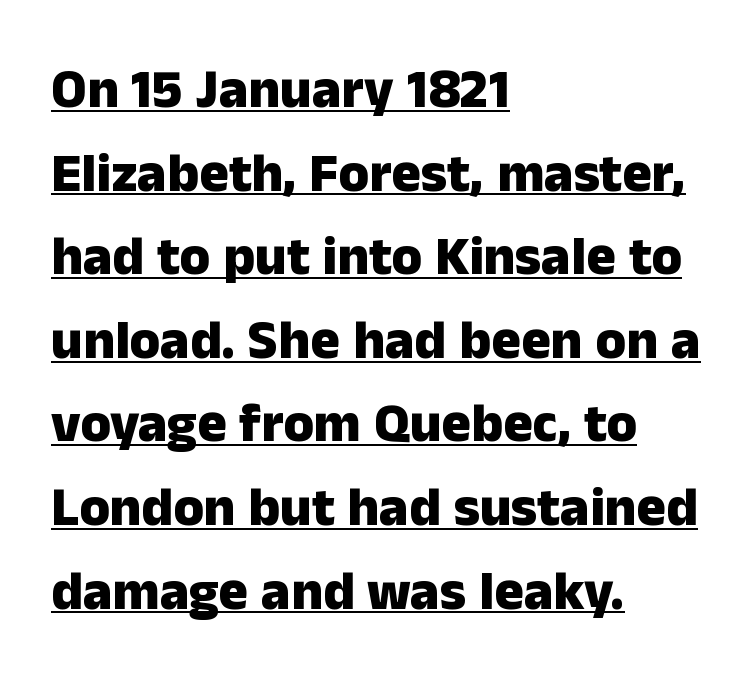
{"serif": "no", "italic": "no", "bold": "yes", "weight": "heavy", "width": "normal", "stroke_contrast": "low", "x_height": "medium", "monospaced": "no", "underline": "yes", "align": "left", "line_spacing": "normal", "line_spacing_ratio": 1.52, "letter_spacing": "normal", "letter_spacing_em": 0.0, "glyph_px": 55}
